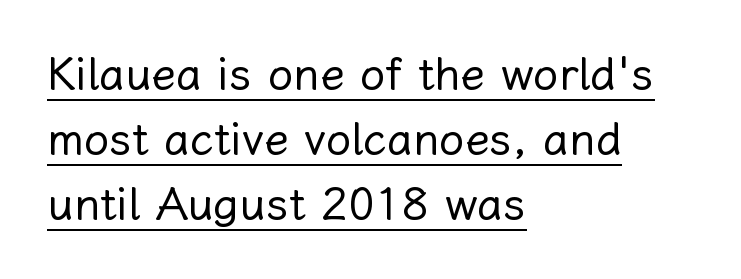
{"italic": "no", "bold": "no", "weight": "regular", "width": "normal", "stroke_contrast": "low", "x_height": "medium", "monospaced": "no", "underline": "yes", "align": "left", "line_spacing": "normal", "line_spacing_ratio": 1.45, "letter_spacing": "normal", "letter_spacing_em": 0.0, "glyph_px": 45}
